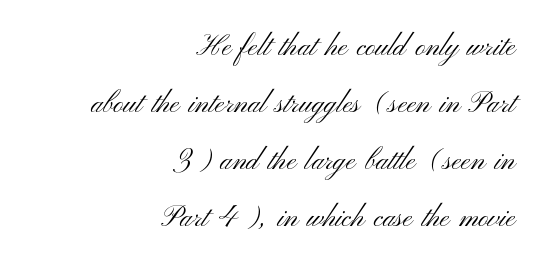
Q: Is the text bold? A: No.
Q: Is the text italic (slanted)? A: Yes.
Q: Is the typeface a serif or a sans-serif typeface? A: Sans-serif.
Q: Is the text underlined? A: No.
Q: How is the paragraph aligned? A: Right-aligned.
Q: Is the spacing between letters normal or unusually wide? A: Normal.
Q: Is the spacing between lines tight, normal or loose? A: Loose.
Q: Width (condensed, normal, or wide)? A: Wide.
Q: Stroke contrast? A: Medium.
Q: x-height? A: Small.
Q: Monospaced? A: No.
